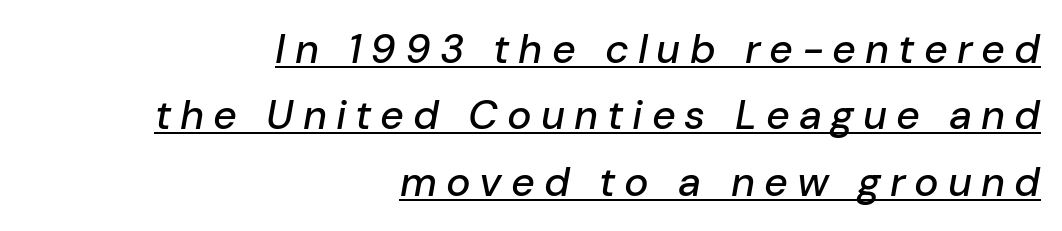
Q: Is the text italic (slanted)? A: Yes, it leans right by about 10 degrees.
Q: Is the text underlined? A: Yes.
Q: How is the paragraph aligned? A: Right-aligned.
Q: Is the spacing between letters normal or unusually wide? A: Unusually wide.
Q: Is the spacing between lines tight, normal or loose? A: Normal.
Q: Width (condensed, normal, or wide)? A: Normal.
Q: Stroke contrast? A: Low.
Q: x-height? A: Medium.
Q: Monospaced? A: No.
